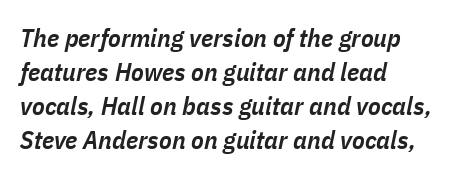
The image shows 26 px text type, italic (leaning right); set left-aligned, normal line spacing (1.31x), normal letter spacing, not underlined.
